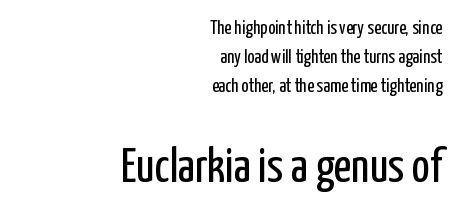
{"serif": "no", "italic": "no", "bold": "no", "weight": "regular", "width": "condensed", "stroke_contrast": "low", "x_height": "medium", "monospaced": "no", "underline": "no", "align": "right", "line_spacing": "normal", "line_spacing_ratio": 1.53, "letter_spacing": "normal", "letter_spacing_em": 0.0, "larger_block": "second", "size_ratio": 2.53, "glyph_px": 48}
